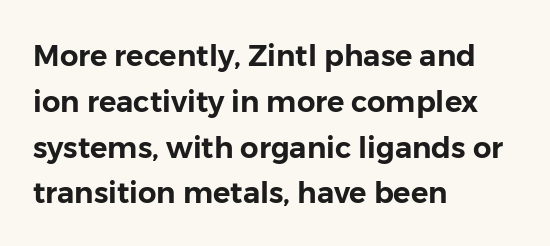
{"serif": "no", "italic": "no", "width": "normal", "stroke_contrast": "low", "x_height": "medium", "monospaced": "no", "underline": "no", "align": "left", "line_spacing": "normal", "line_spacing_ratio": 1.58, "letter_spacing": "normal", "letter_spacing_em": 0.0, "glyph_px": 29}
